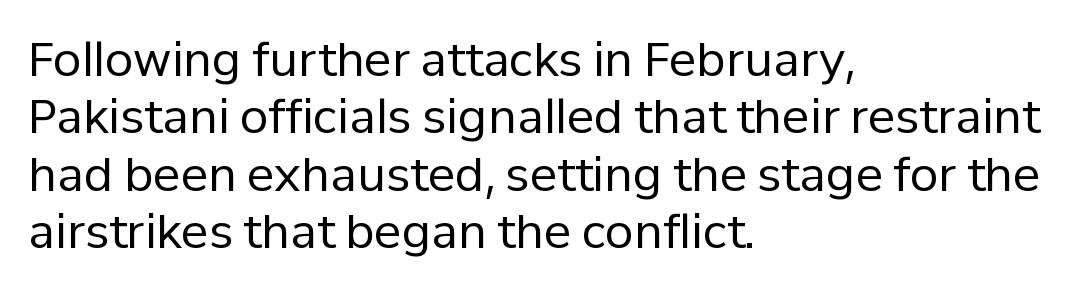
{"serif": "no", "italic": "no", "bold": "no", "weight": "regular", "width": "normal", "stroke_contrast": "low", "x_height": "medium", "monospaced": "no", "underline": "no", "align": "left", "line_spacing": "normal", "line_spacing_ratio": 1.25, "letter_spacing": "normal", "letter_spacing_em": 0.0, "glyph_px": 46}
